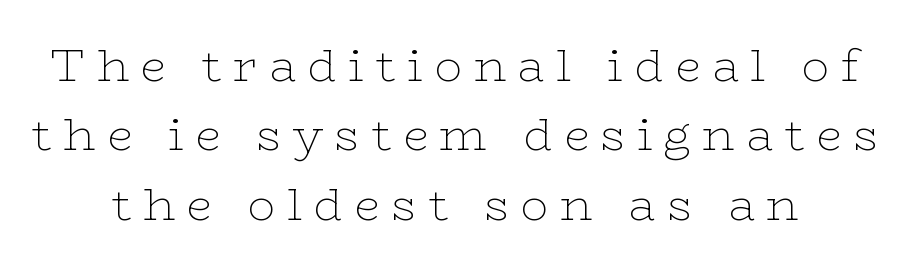
A roman cut, with each character standing at attention. The cut favours lightness, reaching ordinary text weight at its darkest. Vertical spacing — default. Note the varied advance widths — an 'i' is clearly narrower than an 'm'.
